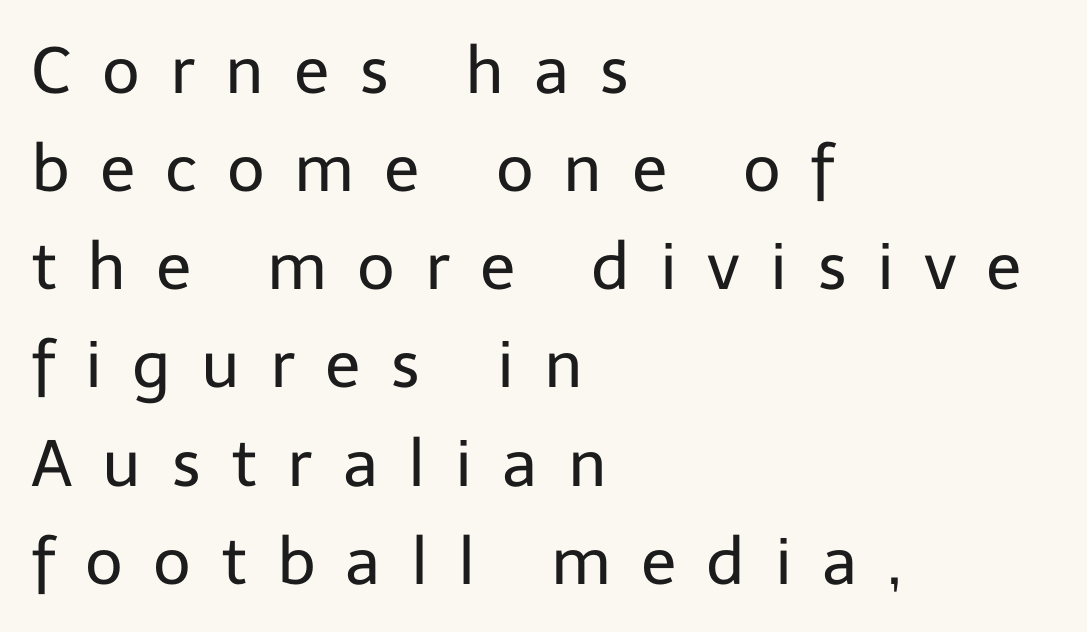
The image shows 65 px regular-weight sans-serif type, upright; set left-aligned, normal line spacing (1.51x), unusually wide letter spacing (+0.46 em), not underlined; low stroke contrast and a medium x-height.
